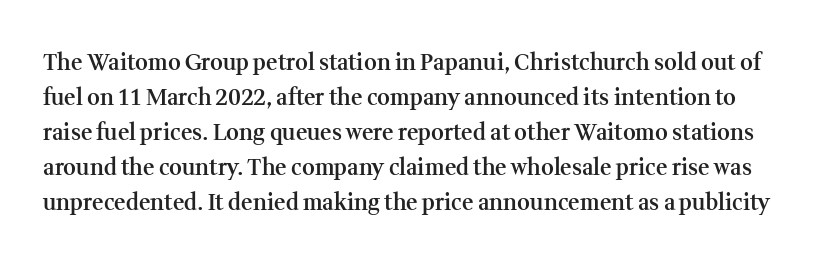
Q: Is the text bold? A: Semi-bold.
Q: Is the text italic (slanted)? A: No, it is upright.
Q: Is the text underlined? A: No.
Q: Is the spacing between letters normal or unusually wide? A: Normal.
Q: Is the spacing between lines tight, normal or loose? A: Normal.
